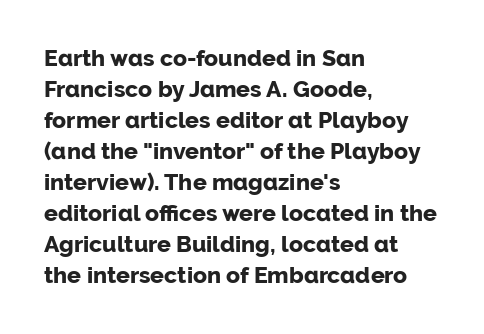
The image shows 23 px bold type, upright; set left-aligned, normal line spacing (1.35x), normal letter spacing, not underlined.
